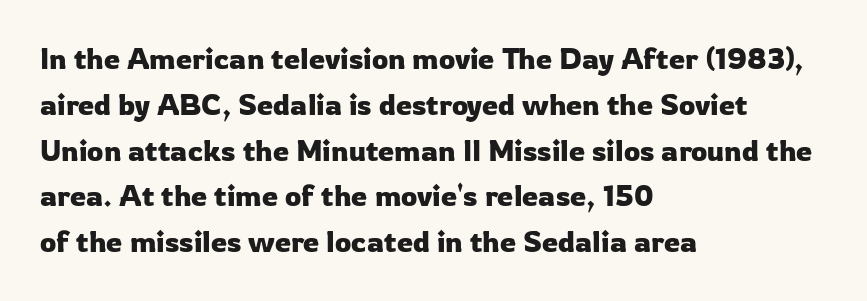
The image shows 29 px sans-serif type, upright; set left-aligned, normal line spacing (1.58x), normal letter spacing, not underlined; low stroke contrast and a medium x-height.
